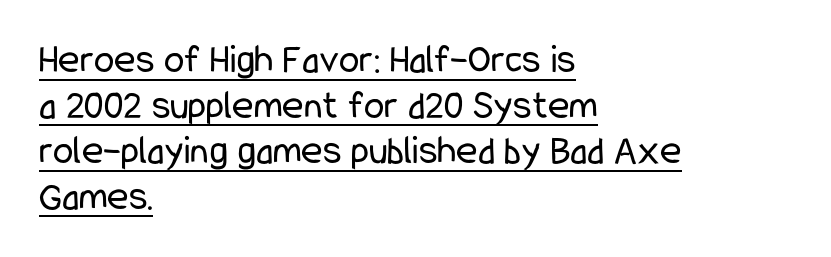
{"serif": "no", "italic": "no", "bold": "no", "weight": "regular", "width": "condensed", "stroke_contrast": "low", "x_height": "medium", "monospaced": "no", "underline": "yes", "align": "left", "line_spacing": "tight", "line_spacing_ratio": 1.11, "letter_spacing": "normal", "letter_spacing_em": 0.0, "glyph_px": 41}
